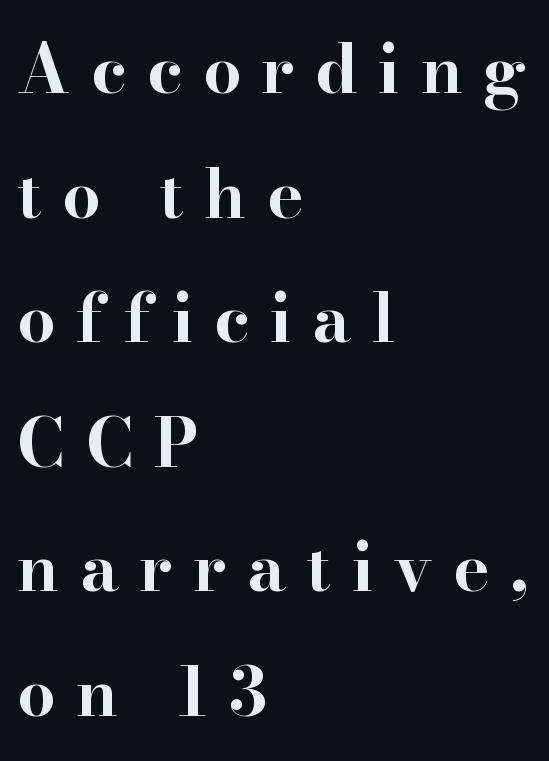
These lines carry a lot of weight — the face is fully bold. Posture: upright roman. Which margin do the lines hug? The left one — the right edge is uneven. Descenders are the only things crossing below the line. Spacing verdict: proportional, widths tailored to each character.
